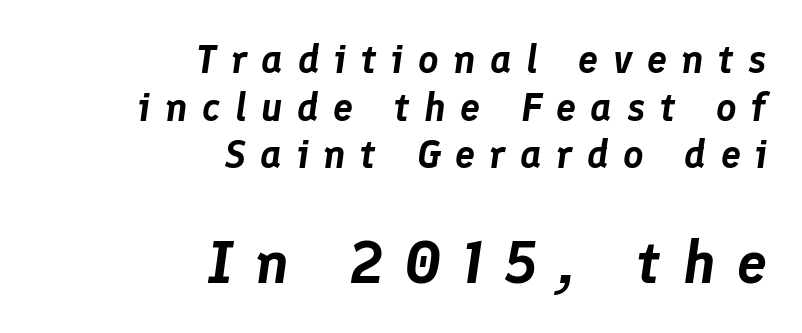
Where is the straight margin? On the right. The second block has been scaled up relative to the first. Spacing verdict: proportional, widths tailored to each character. If you drew a line through each stem, it would be angled.
